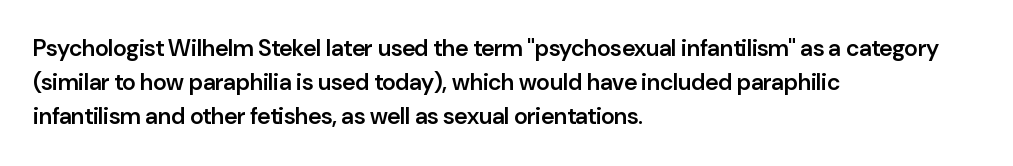
The image shows 23 px text type, upright; set left-aligned, normal line spacing (1.48x), normal letter spacing, not underlined.
